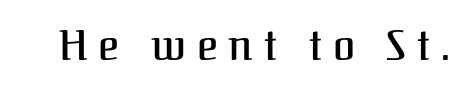
The type sits square on the baseline with zero lean. This rendering features lettering with no underline. The letters advance in unequal steps, a hallmark of proportional type. The face used here is seriffed, in the tradition of book romans. The gaps between neighbouring characters are conspicuously large.
